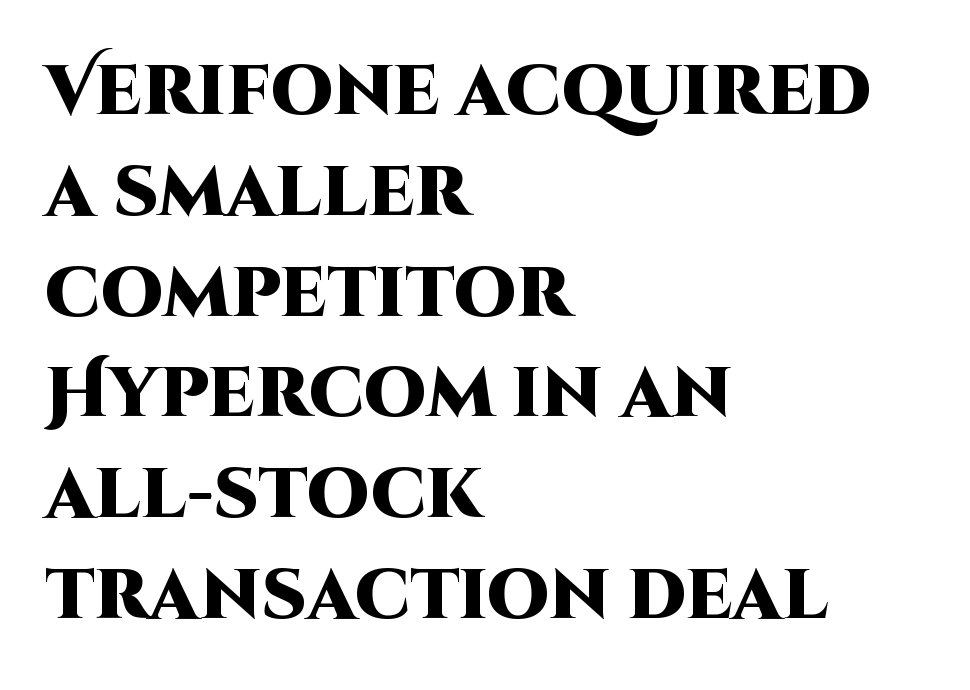
{"serif": "no", "italic": "no", "bold": "yes", "weight": "heavy", "width": "normal", "stroke_contrast": "high", "x_height": "large", "monospaced": "no", "underline": "no", "align": "left", "line_spacing": "normal", "line_spacing_ratio": 1.44, "letter_spacing": "normal", "letter_spacing_em": 0.0, "glyph_px": 70}
